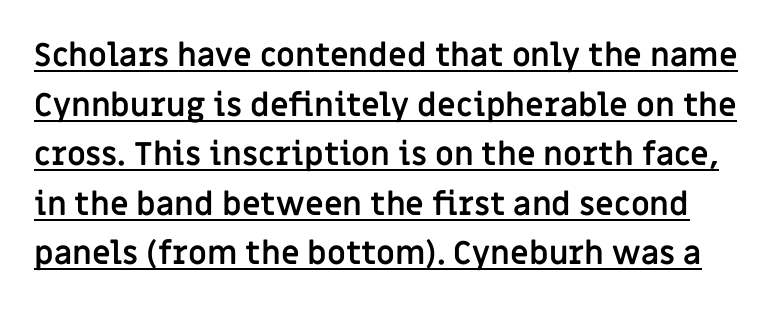
{"serif": "no", "italic": "no", "bold": "yes", "weight": "semibold", "width": "normal", "stroke_contrast": "low", "x_height": "large", "monospaced": "no", "underline": "yes", "line_spacing": "normal", "line_spacing_ratio": 1.55, "letter_spacing": "normal", "letter_spacing_em": 0.0, "glyph_px": 32}
